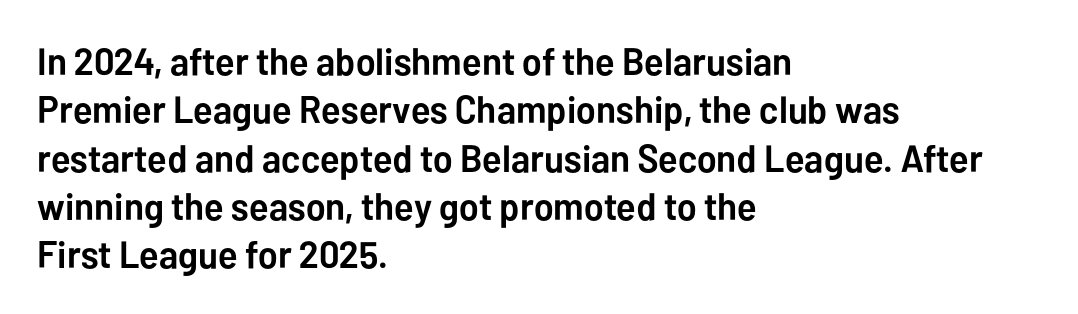
The image shows 38 px semibold sans-serif type, upright; set left-aligned, normal line spacing (1.27x), normal letter spacing, not underlined; low stroke contrast and a medium x-height.
